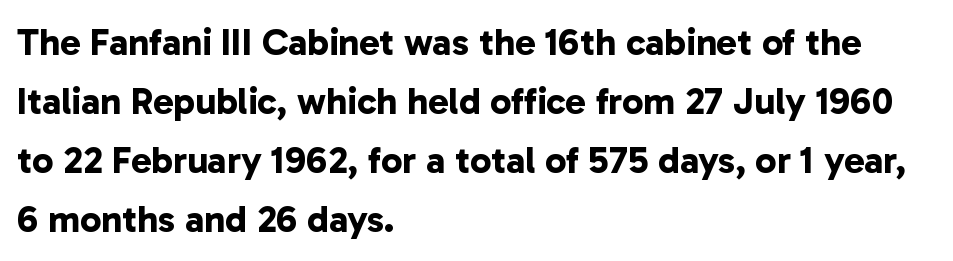
The image shows 38 px bold sans-serif type; set left-aligned, normal line spacing (1.55x), normal letter spacing, not underlined; low stroke contrast and a medium x-height.
